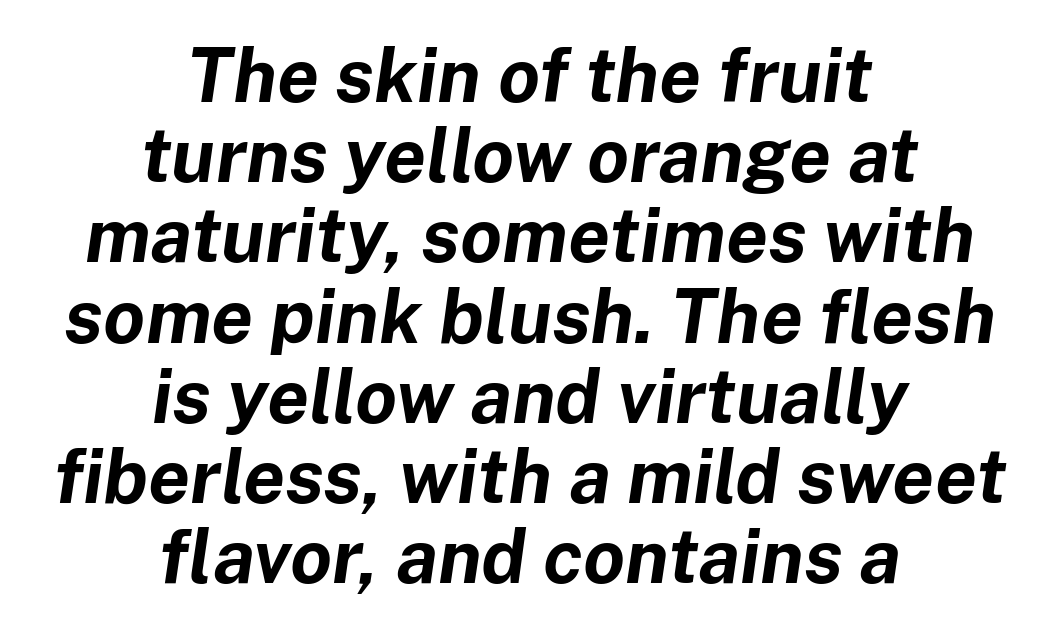
{"italic": "yes", "lean": "right", "slant_degrees": 8, "bold": "yes", "weight": "bold", "width": "normal", "stroke_contrast": "low", "x_height": "medium", "monospaced": "no", "underline": "no", "align": "center", "line_spacing": "tight", "line_spacing_ratio": 1.07, "letter_spacing": "normal", "letter_spacing_em": 0.0, "glyph_px": 75}
